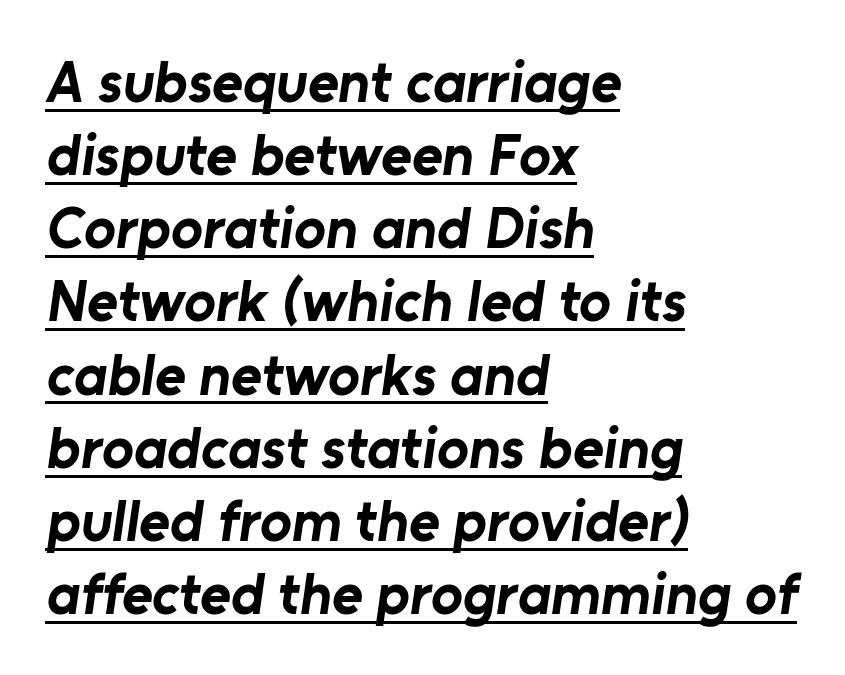
Q: Is the text bold? A: Yes.
Q: Is the typeface a serif or a sans-serif typeface? A: Sans-serif.
Q: Is the text underlined? A: Yes.
Q: How is the paragraph aligned? A: Left-aligned.
Q: Is the spacing between letters normal or unusually wide? A: Normal.
Q: Width (condensed, normal, or wide)? A: Normal.
Q: Stroke contrast? A: Low.
Q: x-height? A: Medium.
Q: Monospaced? A: No.
